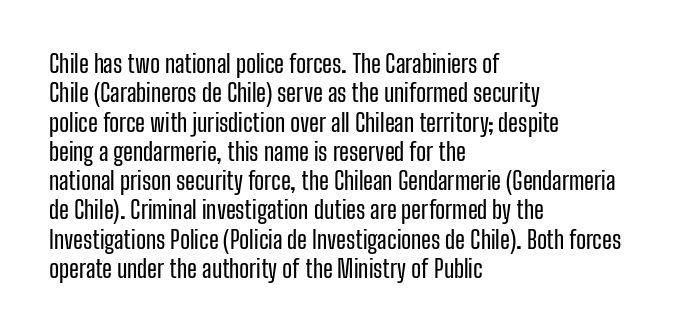
The lettering stays uniformly vertical, giving the passage a roman look. The letterforms sit shoulder to shoulder at normal distance. The setting favours the left margin, as ordinary paragraphs usually do. Decoration check: the copy has no underline.
